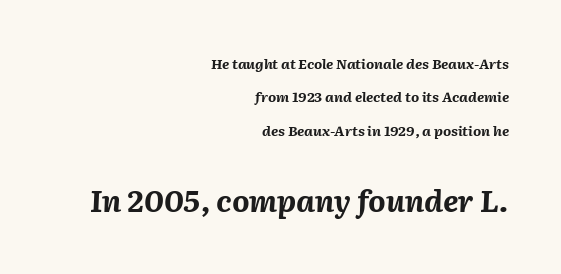
The image shows 30 px bold type, italic (leaning right); set right-aligned, loose line spacing (2.38x), normal letter spacing, not underlined; the second (bottom) block is 2.14x larger; medium stroke contrast and a medium x-height.
